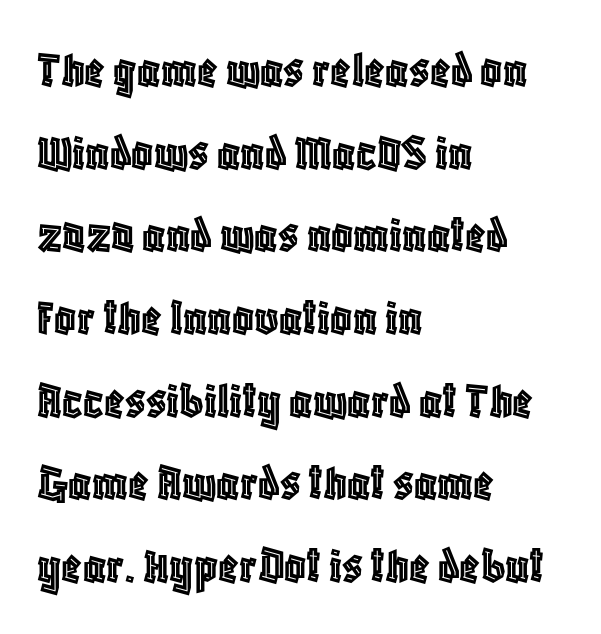
The foot of each line stays bare and open. This sample has the flowing, uneven cadence of proportional lettering. The rendering uses a moderate line-height, typical for paragraphs. Designer's note — italics off, roman on. The lines in this sample share a left origin and differ only in where they stop. Honestly, the letter spacing is just normal — you wouldn't notice it.
